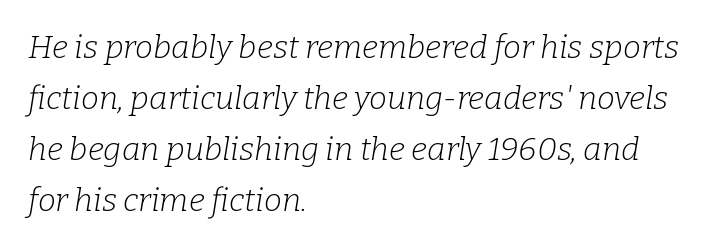
{"serif": "yes", "italic": "yes", "lean": "right", "slant_degrees": 9, "bold": "no", "weight": "light", "width": "normal", "stroke_contrast": "low", "x_height": "medium", "monospaced": "no", "underline": "no", "align": "left", "line_spacing": "normal", "line_spacing_ratio": 1.59, "letter_spacing": "normal", "letter_spacing_em": 0.0, "glyph_px": 32}
